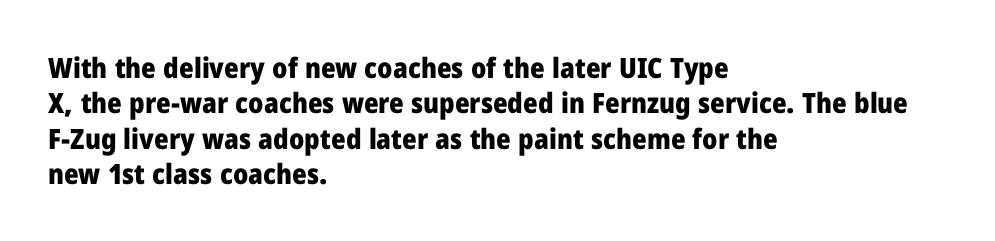
Glyph-to-glyph distance matches everyday printed text. Whoever set this chose a conventional vertical rhythm. Horizontally, the lines are justified to the leading edge only. The letters advance in unequal steps, a hallmark of proportional type.
